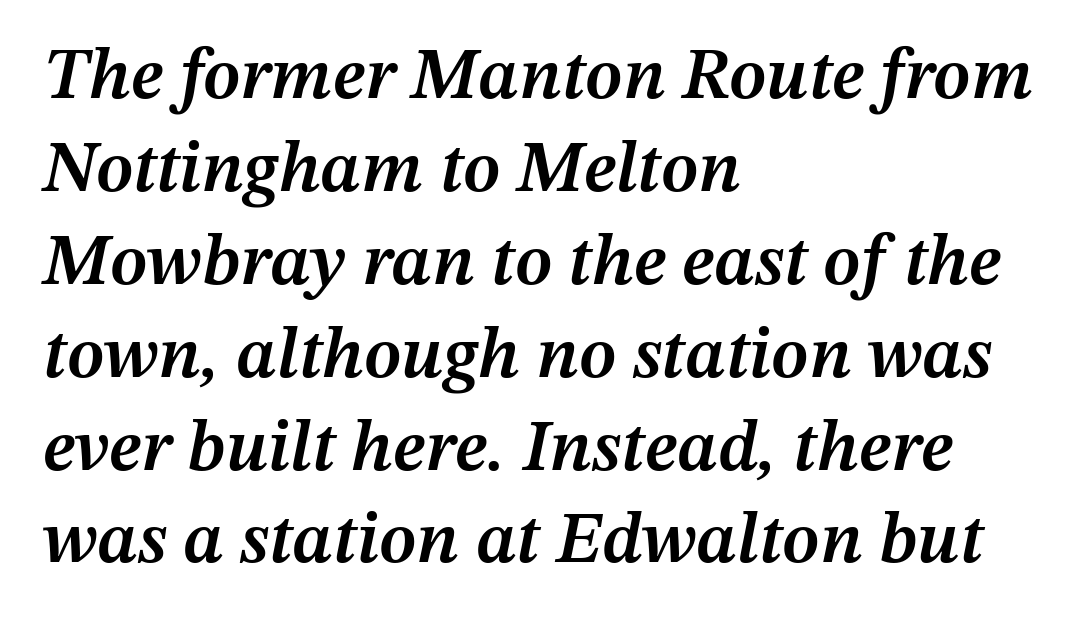
Q: Is the text bold? A: Semi-bold.
Q: Is the text italic (slanted)? A: Yes, it leans right by about 12 degrees.
Q: Is the text underlined? A: No.
Q: How is the paragraph aligned? A: Left-aligned.
Q: Is the spacing between letters normal or unusually wide? A: Normal.
Q: Is the spacing between lines tight, normal or loose? A: Normal.
Q: Width (condensed, normal, or wide)? A: Normal.
Q: Stroke contrast? A: Medium.
Q: x-height? A: Medium.
Q: Monospaced? A: No.
